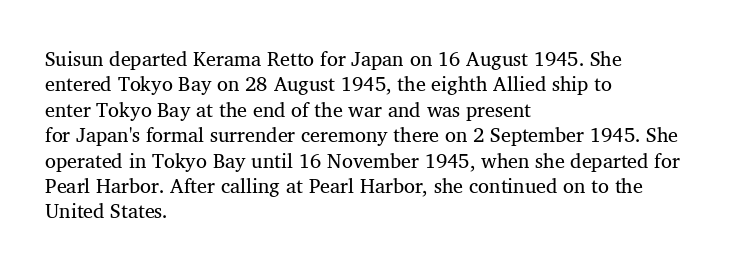
Q: Is the text italic (slanted)? A: No, it is upright.
Q: Is the text underlined? A: No.
Q: How is the paragraph aligned? A: Left-aligned.
Q: Is the spacing between letters normal or unusually wide? A: Normal.
Q: Is the spacing between lines tight, normal or loose? A: Normal.
